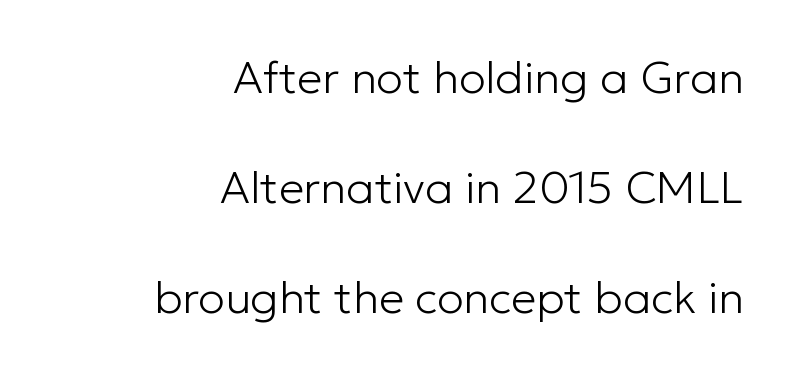
Are there feet on the stems? There aren't — it's a sans. The passage shown is not bold in any degree. Does the leading feel generous? Absolutely, it's lavish. The tracking reads as untouched default to a designer's eye. Does the copy run flush right? Yes — the right margin is perfectly even. Italic: no, the glyphs are upright roman.
